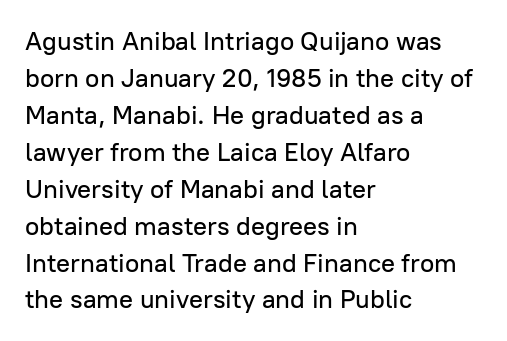
Q: Is the text italic (slanted)? A: No, it is upright.
Q: Is the text underlined? A: No.
Q: How is the paragraph aligned? A: Left-aligned.
Q: Is the spacing between letters normal or unusually wide? A: Normal.
Q: Is the spacing between lines tight, normal or loose? A: Normal.
